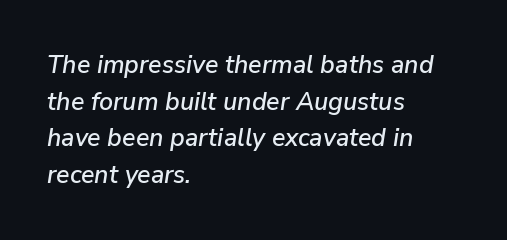
The image shows 25 px text type, italic (leaning right); set left-aligned, normal line spacing (1.47x), normal letter spacing, not underlined.
